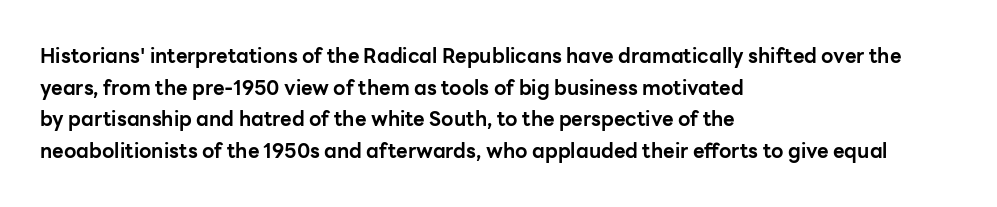
Q: Is the text bold? A: Yes.
Q: Is the text italic (slanted)? A: No, it is upright.
Q: Is the text underlined? A: No.
Q: How is the paragraph aligned? A: Left-aligned.
Q: Is the spacing between letters normal or unusually wide? A: Normal.
Q: Is the spacing between lines tight, normal or loose? A: Normal.
